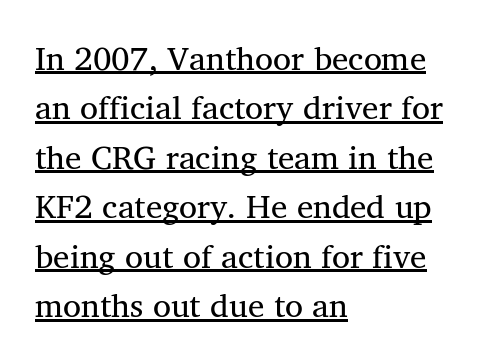
Q: Is the text bold? A: No.
Q: Is the text italic (slanted)? A: No, it is upright.
Q: Is the typeface a serif or a sans-serif typeface? A: Serif.
Q: Is the text underlined? A: Yes.
Q: How is the paragraph aligned? A: Left-aligned.
Q: Is the spacing between letters normal or unusually wide? A: Normal.
Q: Is the spacing between lines tight, normal or loose? A: Normal.
Q: Width (condensed, normal, or wide)? A: Normal.
Q: Stroke contrast? A: Medium.
Q: x-height? A: Medium.
Q: Monospaced? A: No.
